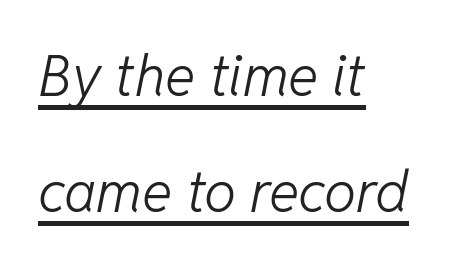
The image shows 57 px light type, italic (leaning right); set left-aligned, loose line spacing (2.04x), normal letter spacing, underlined; low stroke contrast and a medium x-height.
